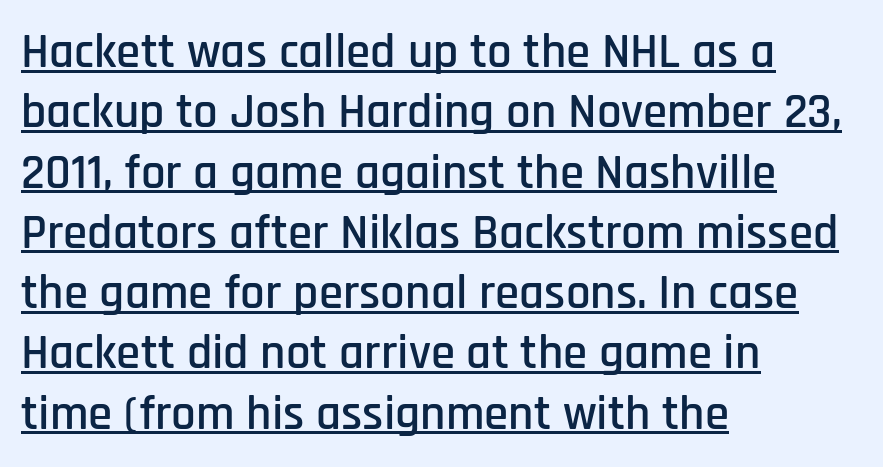
Q: Is the text italic (slanted)? A: No, it is upright.
Q: Is the typeface a serif or a sans-serif typeface? A: Sans-serif.
Q: Is the text underlined? A: Yes.
Q: How is the paragraph aligned? A: Left-aligned.
Q: Is the spacing between letters normal or unusually wide? A: Normal.
Q: Width (condensed, normal, or wide)? A: Condensed.
Q: Stroke contrast? A: Low.
Q: x-height? A: Large.
Q: Monospaced? A: No.
